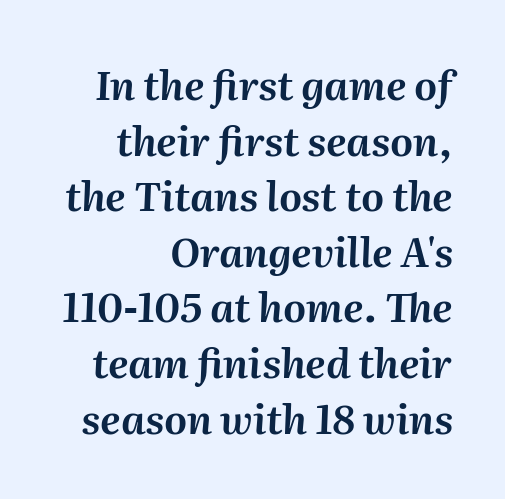
Characters are canted at an angle relative to the baseline's perpendicular. Spacing between characters is what you'd get straight out of the box. The strip under each line holds only bare page. Line endings align vertically; line beginnings do not. Varying glyph widths throughout — classic text-font behaviour. Compared with typical paragraphs, the rows here are spaced about the same.
